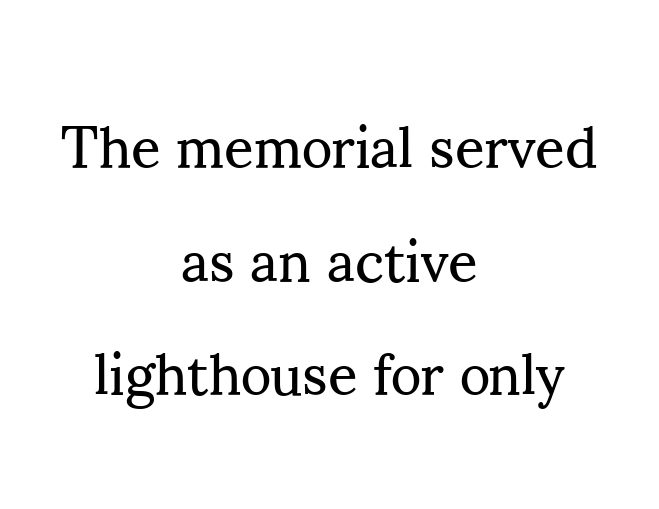
Q: Is the text bold? A: No.
Q: Is the text italic (slanted)? A: No, it is upright.
Q: Is the typeface a serif or a sans-serif typeface? A: Serif.
Q: Is the text underlined? A: No.
Q: How is the paragraph aligned? A: Centered.
Q: Is the spacing between letters normal or unusually wide? A: Normal.
Q: Is the spacing between lines tight, normal or loose? A: Loose.
Q: Width (condensed, normal, or wide)? A: Normal.
Q: Stroke contrast? A: Medium.
Q: x-height? A: Small.
Q: Monospaced? A: No.
